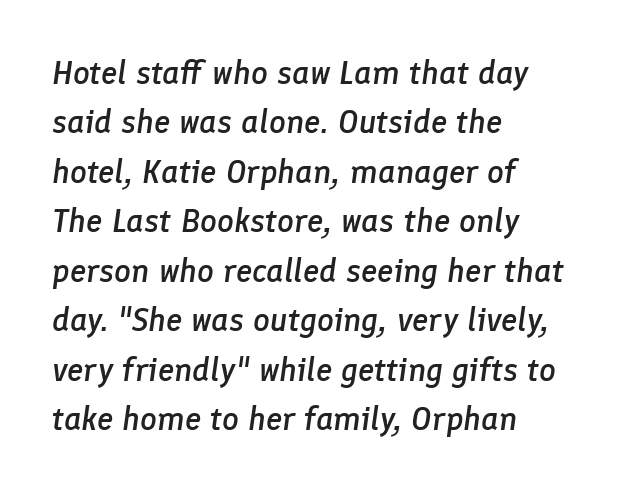
The letters are semibold — heavier than regular but short of a full bold. A normal amount of white space separates one row of letters from the next. In CSS terms this would be text-align: left. The rendering uses natural spacing where letterforms have individual widths.
